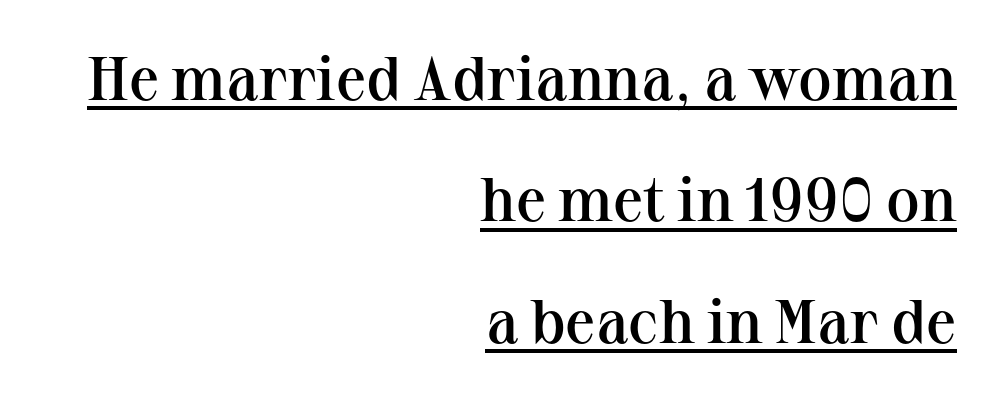
{"serif": "yes", "italic": "no", "bold": "semi", "weight": "semibold", "width": "normal", "stroke_contrast": "medium", "x_height": "medium", "monospaced": "no", "underline": "yes", "align": "right", "line_spacing": "loose", "line_spacing_ratio": 1.99, "letter_spacing": "normal", "letter_spacing_em": 0.0, "glyph_px": 61}
